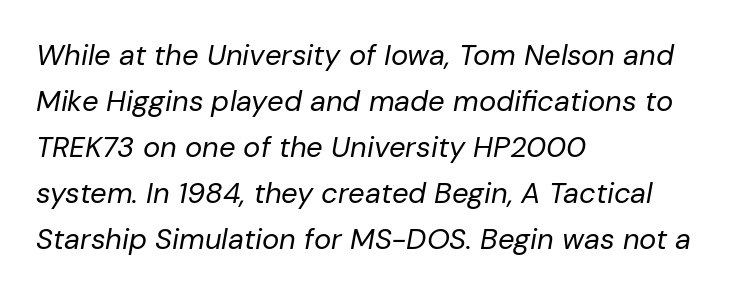
You could call the tracking neutral — neither tight nor loose. Emphasis-style slanted type is in use. Check the space under the baseline: it is left empty. This sample keeps an unexceptional amount of space between lines.
